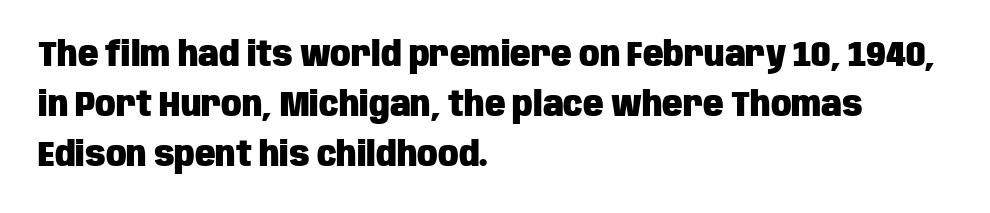
Q: Is the text bold? A: Yes.
Q: Is the text italic (slanted)? A: No, it is upright.
Q: Is the typeface a serif or a sans-serif typeface? A: Sans-serif.
Q: Is the text underlined? A: No.
Q: How is the paragraph aligned? A: Left-aligned.
Q: Is the spacing between letters normal or unusually wide? A: Normal.
Q: Is the spacing between lines tight, normal or loose? A: Normal.
Q: Width (condensed, normal, or wide)? A: Condensed.
Q: Stroke contrast? A: Low.
Q: x-height? A: Large.
Q: Monospaced? A: No.
